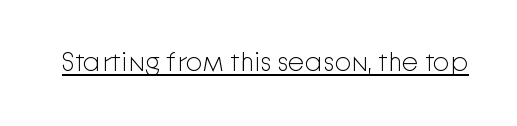
Q: Is the text bold? A: No.
Q: Is the text italic (slanted)? A: No, it is upright.
Q: Is the text underlined? A: Yes.
Q: Is the spacing between letters normal or unusually wide? A: Normal.
